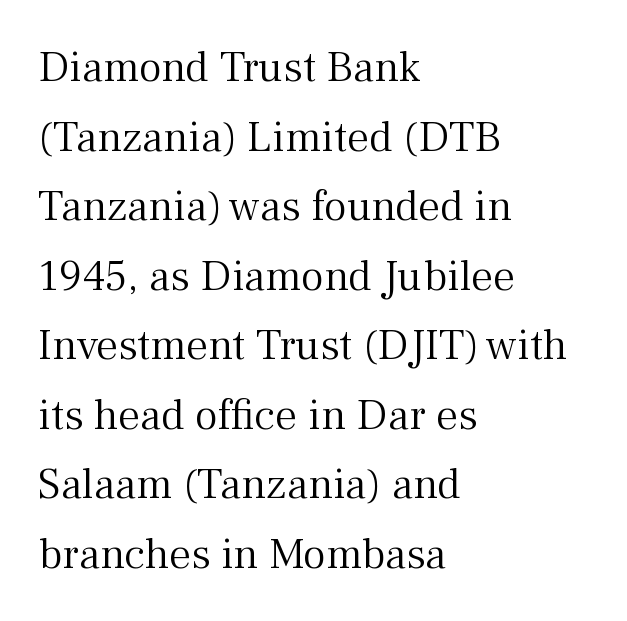
Q: Is the text bold? A: No.
Q: Is the text italic (slanted)? A: No, it is upright.
Q: Is the typeface a serif or a sans-serif typeface? A: Serif.
Q: Is the text underlined? A: No.
Q: How is the paragraph aligned? A: Left-aligned.
Q: Is the spacing between letters normal or unusually wide? A: Normal.
Q: Is the spacing between lines tight, normal or loose? A: Normal.
Q: Width (condensed, normal, or wide)? A: Normal.
Q: Stroke contrast? A: Medium.
Q: x-height? A: Medium.
Q: Monospaced? A: No.
